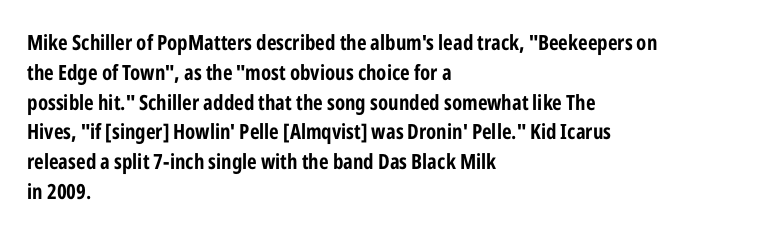
The image shows 21 px bold type, upright; set left-aligned, normal line spacing (1.42x), normal letter spacing, not underlined.
